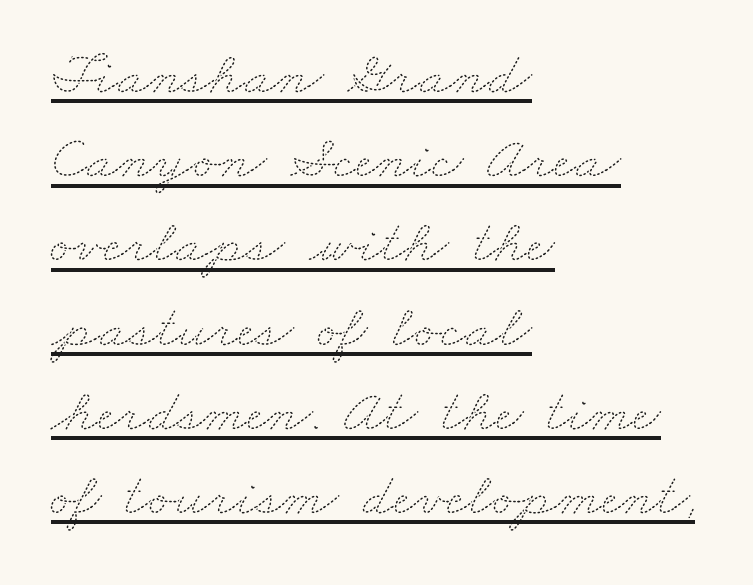
The image shows 61 px thin, wide type; set left-aligned, normal line spacing (1.38x), normal letter spacing, underlined; medium stroke contrast and a small x-height.
